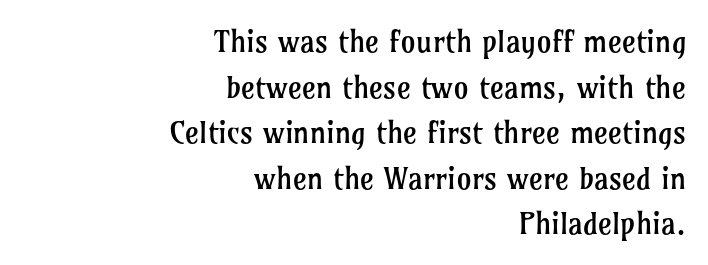
{"serif": "yes", "italic": "no", "bold": "no", "weight": "regular", "width": "normal", "stroke_contrast": "low", "x_height": "medium", "monospaced": "no", "underline": "no", "align": "right", "line_spacing": "normal", "line_spacing_ratio": 1.52, "letter_spacing": "normal", "letter_spacing_em": 0.0, "glyph_px": 30}
